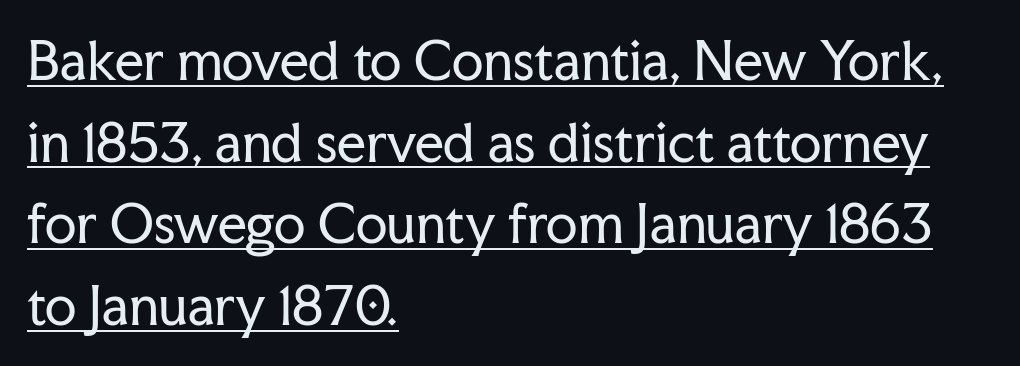
Each line of the rendering has a horizontal stroke beneath the glyphs. Observe the ordinary spacing: letters are neighbours, not strangers. Letters have the restrained weight of plain body copy at most. Think of a printed novel: that variable character pitch is what you see here. The font's upright variant was chosen for this text. Reading down the block, your eye returns to a fixed left position each line.
